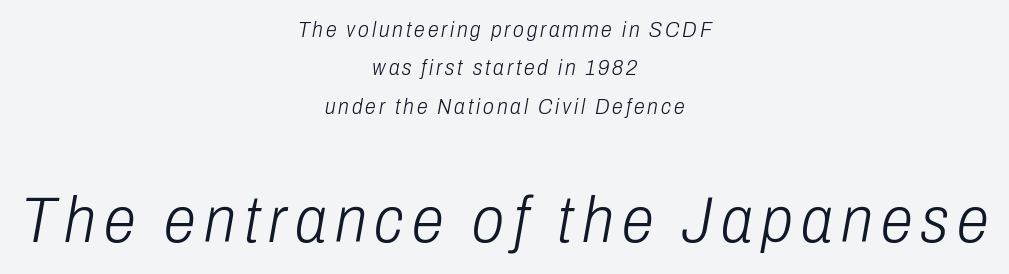
The image shows 65 px light, condensed type, italic (leaning right); set centered, line spacing 1.75x, not underlined; the second (bottom) block is 2.95x larger; low stroke contrast and a medium x-height.
